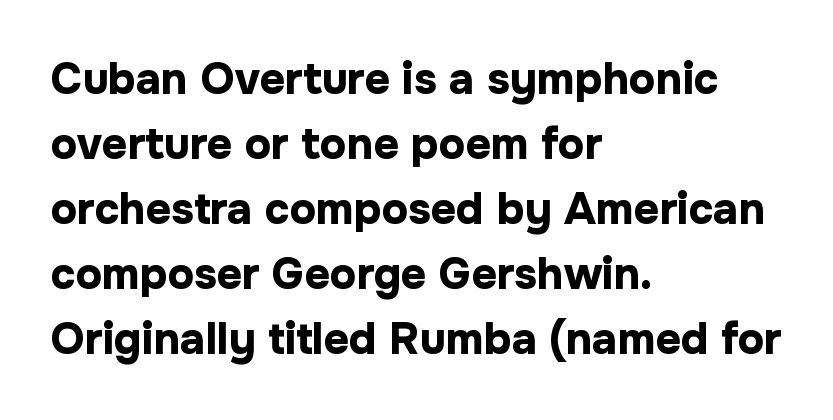
The image shows 44 px bold sans-serif type, upright; set left-aligned, normal line spacing (1.48x), normal letter spacing, not underlined; low stroke contrast and a medium x-height.
